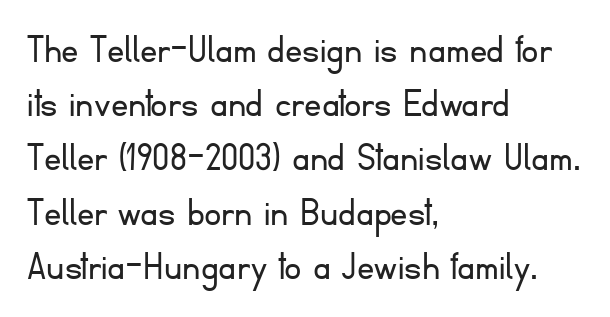
{"serif": "no", "italic": "no", "bold": "no", "weight": "light", "width": "normal", "stroke_contrast": "low", "x_height": "small", "monospaced": "no", "underline": "no", "align": "left", "line_spacing": "normal", "line_spacing_ratio": 1.26, "letter_spacing": "normal", "letter_spacing_em": 0.0, "glyph_px": 43}
